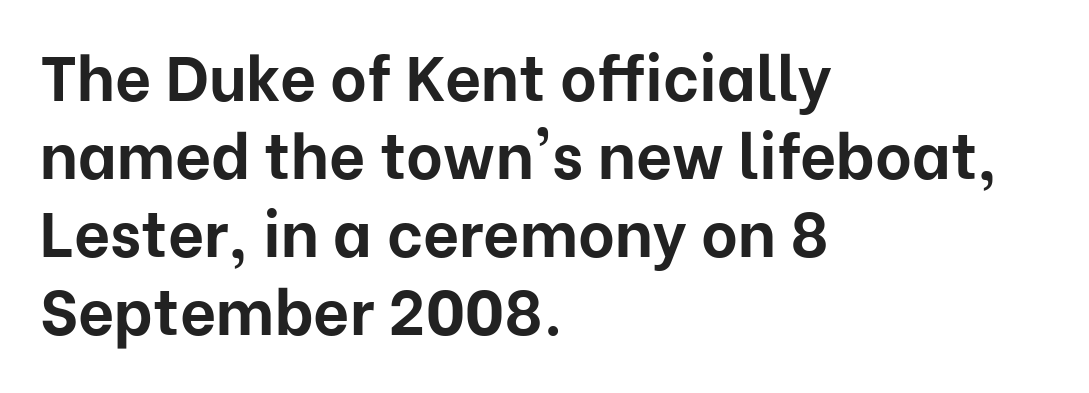
Q: Is the text bold? A: Yes.
Q: Is the text italic (slanted)? A: No, it is upright.
Q: Is the typeface a serif or a sans-serif typeface? A: Sans-serif.
Q: Is the text underlined? A: No.
Q: How is the paragraph aligned? A: Left-aligned.
Q: Is the spacing between letters normal or unusually wide? A: Normal.
Q: Width (condensed, normal, or wide)? A: Normal.
Q: Stroke contrast? A: Low.
Q: x-height? A: Medium.
Q: Monospaced? A: No.
